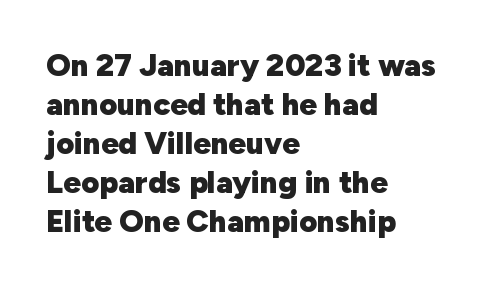
{"serif": "no", "italic": "no", "bold": "yes", "weight": "heavy", "width": "normal", "stroke_contrast": "low", "x_height": "medium", "monospaced": "no", "underline": "no", "align": "left", "line_spacing": "normal", "line_spacing_ratio": 1.26, "letter_spacing": "normal", "letter_spacing_em": 0.0, "glyph_px": 31}
